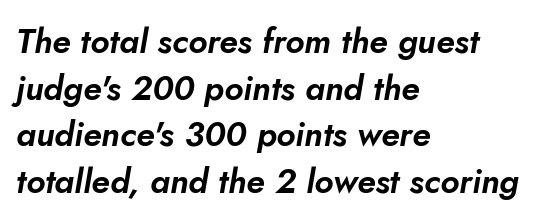
Q: Is the text italic (slanted)? A: Yes, it leans right by about 10 degrees.
Q: Is the text underlined? A: No.
Q: How is the paragraph aligned? A: Left-aligned.
Q: Is the spacing between letters normal or unusually wide? A: Normal.
Q: Is the spacing between lines tight, normal or loose? A: Normal.
Q: Width (condensed, normal, or wide)? A: Normal.
Q: Stroke contrast? A: Low.
Q: x-height? A: Small.
Q: Monospaced? A: No.
